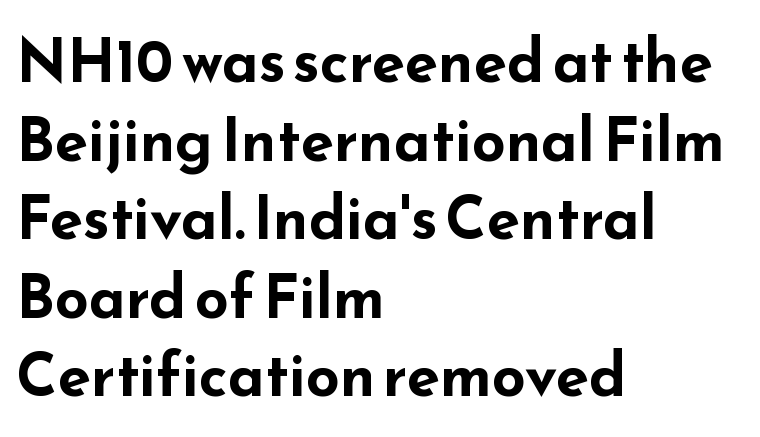
{"serif": "no", "italic": "no", "bold": "yes", "weight": "bold", "width": "wide", "stroke_contrast": "low", "x_height": "small", "monospaced": "no", "underline": "no", "align": "left", "line_spacing": "normal", "line_spacing_ratio": 1.31, "letter_spacing": "normal", "letter_spacing_em": 0.0, "glyph_px": 60}
